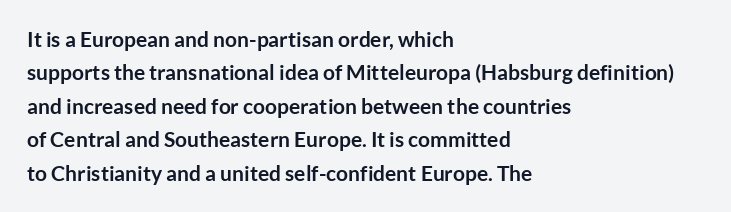
Q: Is the text bold? A: Yes.
Q: Is the text italic (slanted)? A: No, it is upright.
Q: Is the text underlined? A: No.
Q: How is the paragraph aligned? A: Left-aligned.
Q: Is the spacing between letters normal or unusually wide? A: Normal.
Q: Is the spacing between lines tight, normal or loose? A: Normal.
